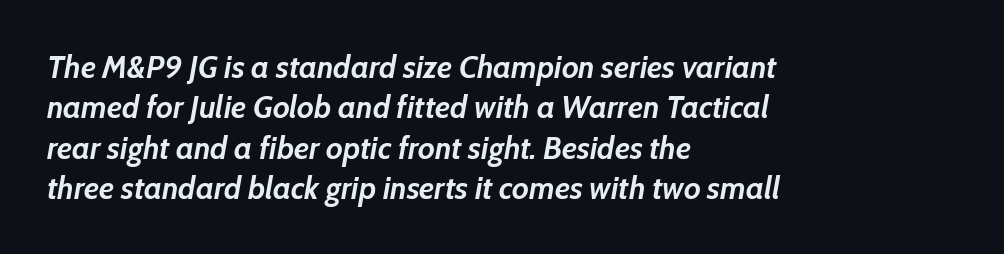
{"italic": "yes", "lean": "right", "slant_degrees": 10, "bold": "yes", "weight": "semibold", "width": "normal", "stroke_contrast": "low", "x_height": "medium", "monospaced": "no", "underline": "no", "align": "left", "line_spacing": "normal", "line_spacing_ratio": 1.26, "letter_spacing": "normal", "letter_spacing_em": 0.0, "glyph_px": 32}
